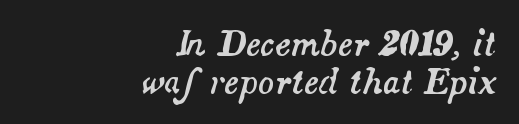
Q: Is the text italic (slanted)? A: Yes, it leans right by about 14 degrees.
Q: Is the text underlined? A: No.
Q: How is the paragraph aligned? A: Right-aligned.
Q: Is the spacing between letters normal or unusually wide? A: Normal.
Q: Is the spacing between lines tight, normal or loose? A: Tight.
Q: Width (condensed, normal, or wide)? A: Normal.
Q: Stroke contrast? A: Medium.
Q: x-height? A: Small.
Q: Monospaced? A: No.
